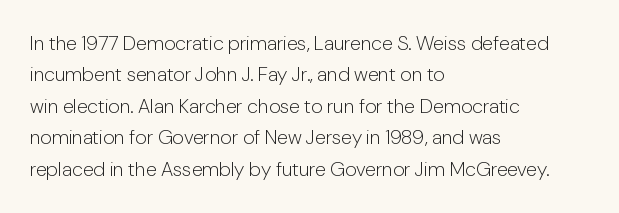
{"italic": "no", "bold": "no", "underline": "no", "align": "left", "line_spacing": "normal", "line_spacing_ratio": 1.57, "letter_spacing": "normal", "letter_spacing_em": 0.0, "glyph_px": 20}
